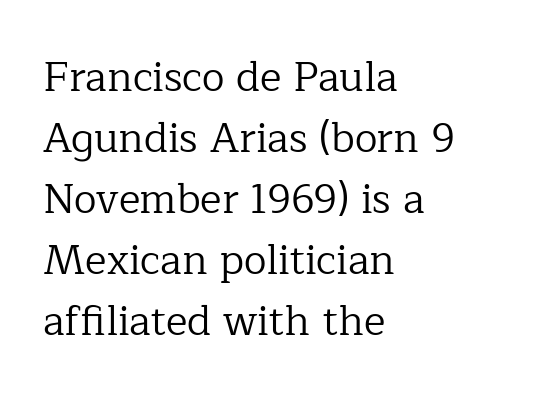
The lettering holds an erect, upright posture throughout. Examine the stroke ends and you'll spot serifs. The lines sit at an ordinary, default distance from one another. Counters stay open thanks to moderate or lighter strokes. The letters advance in unequal steps, a hallmark of proportional type.
